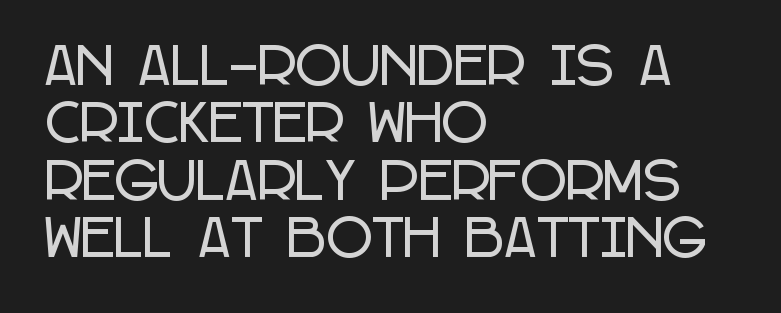
Q: Is the text italic (slanted)? A: No, it is upright.
Q: Is the typeface a serif or a sans-serif typeface? A: Sans-serif.
Q: Is the text underlined? A: No.
Q: How is the paragraph aligned? A: Left-aligned.
Q: Is the spacing between letters normal or unusually wide? A: Normal.
Q: Is the spacing between lines tight, normal or loose? A: Tight.
Q: Width (condensed, normal, or wide)? A: Condensed.
Q: Stroke contrast? A: Low.
Q: x-height? A: Large.
Q: Monospaced? A: No.
